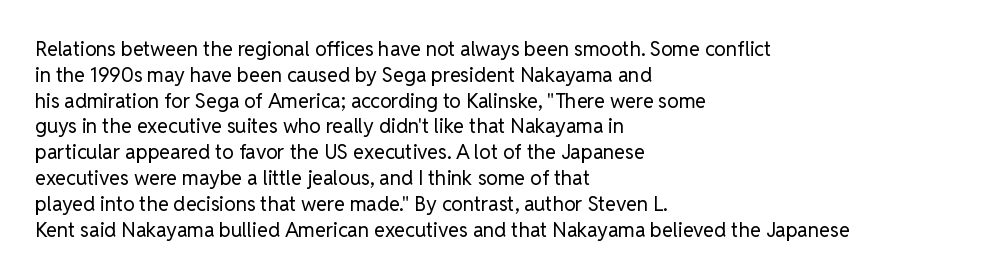
Q: Is the text bold? A: No.
Q: Is the text italic (slanted)? A: No, it is upright.
Q: Is the text underlined? A: No.
Q: How is the paragraph aligned? A: Left-aligned.
Q: Is the spacing between letters normal or unusually wide? A: Normal.
Q: Is the spacing between lines tight, normal or loose? A: Normal.
